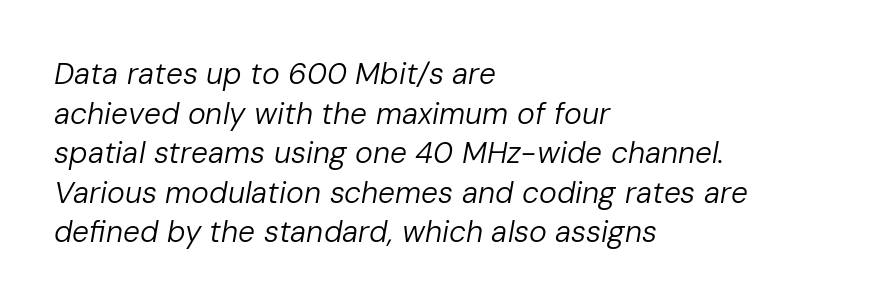
No chunkiness to these letters — they're not bold. Left-aligned paragraph, ragged on the right. Between one letter and the next there's only the usual sliver of space. Decoration check: the copy has no underline. The designer left line spacing at the default.
